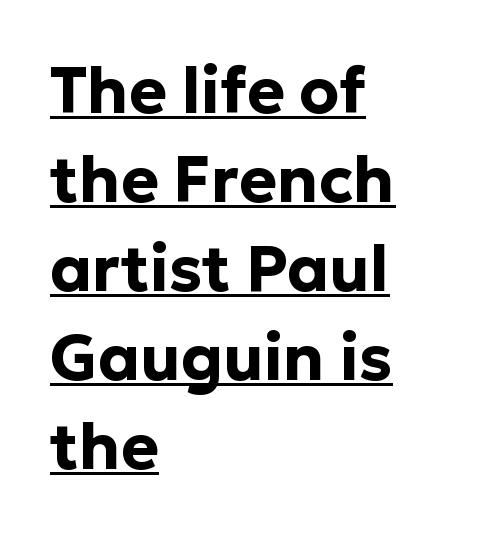
The image shows 64 px bold sans-serif type, upright; set left-aligned, normal line spacing (1.39x), normal letter spacing, underlined; low stroke contrast and a medium x-height.
